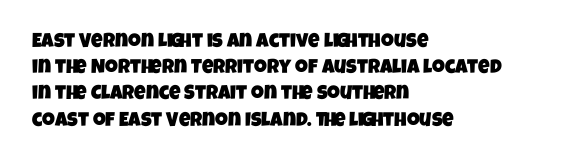
The image shows 20 px text type; set left-aligned, normal line spacing (1.31x), normal letter spacing, not underlined.
